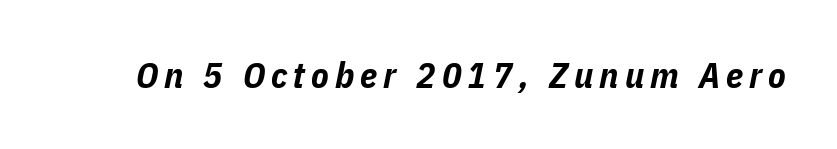
Q: Is the text bold? A: Yes.
Q: Is the text italic (slanted)? A: Yes, it leans right by about 11 degrees.
Q: Is the text underlined? A: No.
Q: Width (condensed, normal, or wide)? A: Condensed.
Q: Stroke contrast? A: Low.
Q: x-height? A: Medium.
Q: Monospaced? A: No.
